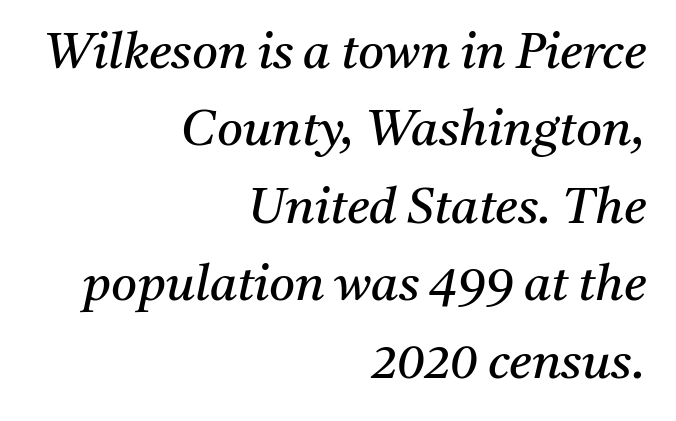
The image shows 50 px regular-weight serif type, italic (leaning right); set right-aligned, normal line spacing (1.55x), normal letter spacing, not underlined; medium stroke contrast and a medium x-height.
